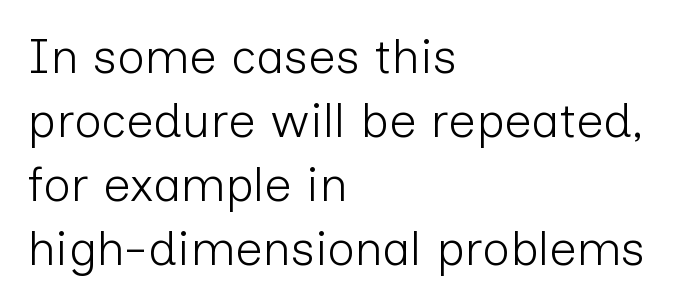
Q: Is the text bold? A: No.
Q: Is the text italic (slanted)? A: No, it is upright.
Q: Is the typeface a serif or a sans-serif typeface? A: Sans-serif.
Q: Is the text underlined? A: No.
Q: How is the paragraph aligned? A: Left-aligned.
Q: Is the spacing between letters normal or unusually wide? A: Normal.
Q: Is the spacing between lines tight, normal or loose? A: Normal.
Q: Width (condensed, normal, or wide)? A: Normal.
Q: Stroke contrast? A: Low.
Q: x-height? A: Medium.
Q: Monospaced? A: No.
